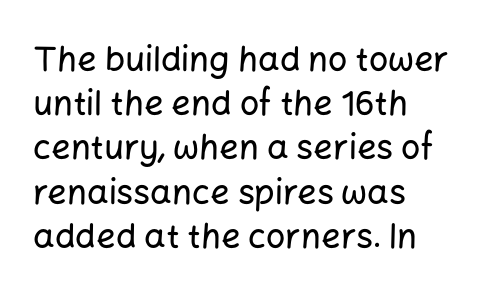
{"serif": "no", "italic": "no", "width": "normal", "stroke_contrast": "low", "x_height": "medium", "monospaced": "no", "underline": "no", "align": "left", "line_spacing": "normal", "line_spacing_ratio": 1.3, "letter_spacing": "normal", "letter_spacing_em": 0.0, "glyph_px": 34}
